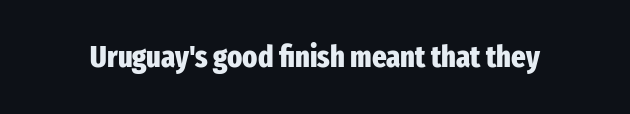
Typographically, this falls in the sans-serif category. Do the characters align in a grid? No, the font is proportional. The letters sit at their default tracking, neither squeezed nor spread. Caption: bold face, heavy strokes. The typography opts for an upright posture over an oblique one. The area under the type is left untouched.
